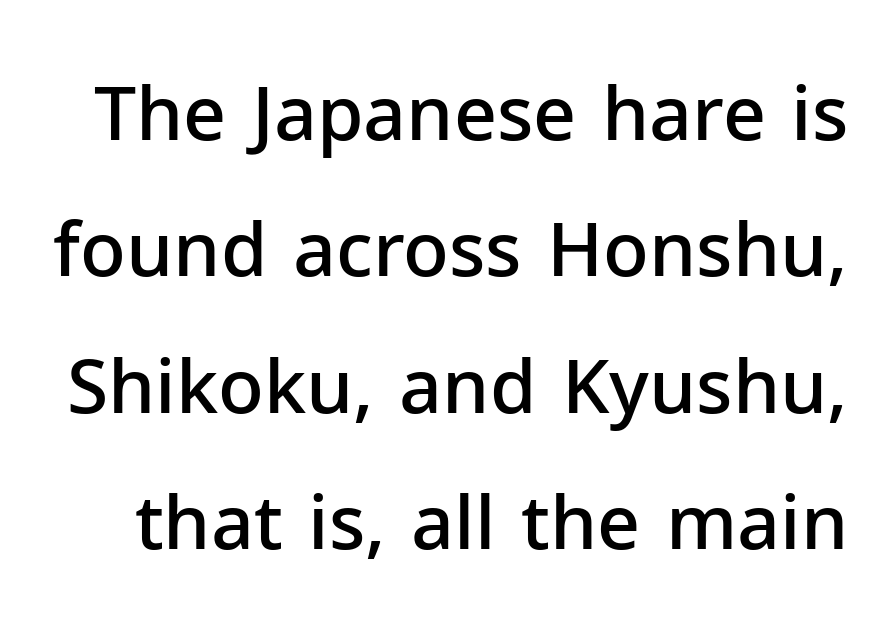
Check where the strokes stop: nothing finishes them off — pure sans. The lettering stays uniformly vertical, giving the passage a roman look. Looks like regular typesetting: each glyph gets only the width it needs. Moderately thickened strokes mark this as semibold type. Tracking here is standard; glyphs follow each other at the usual distance.
